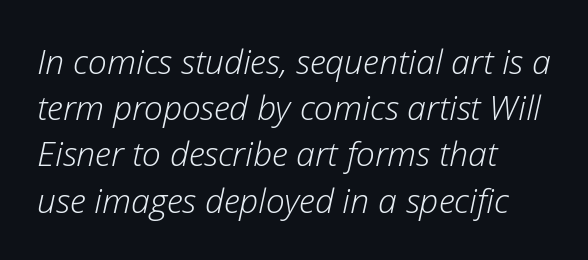
Q: Is the text bold? A: No.
Q: Is the text italic (slanted)? A: Yes, it leans right by about 12 degrees.
Q: Is the text underlined? A: No.
Q: How is the paragraph aligned? A: Left-aligned.
Q: Is the spacing between letters normal or unusually wide? A: Normal.
Q: Is the spacing between lines tight, normal or loose? A: Normal.
Q: Width (condensed, normal, or wide)? A: Normal.
Q: Stroke contrast? A: Low.
Q: x-height? A: Medium.
Q: Monospaced? A: No.
